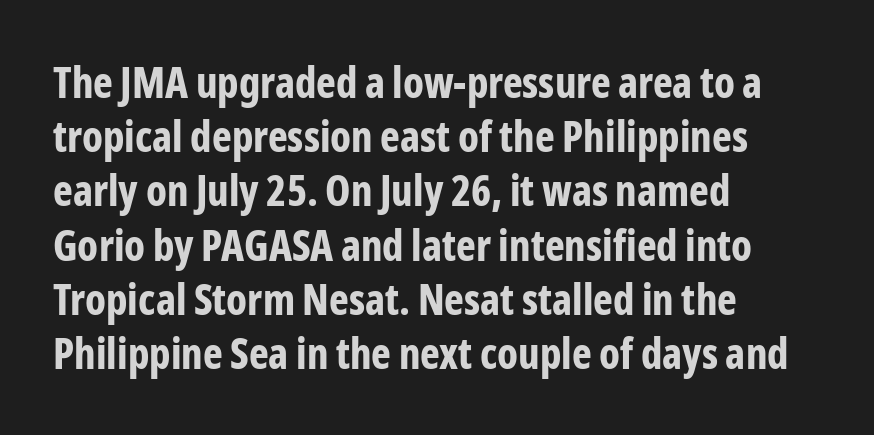
Q: Is the text bold? A: Yes.
Q: Is the text italic (slanted)? A: No, it is upright.
Q: Is the typeface a serif or a sans-serif typeface? A: Sans-serif.
Q: Is the text underlined? A: No.
Q: How is the paragraph aligned? A: Left-aligned.
Q: Is the spacing between letters normal or unusually wide? A: Normal.
Q: Is the spacing between lines tight, normal or loose? A: Normal.
Q: Width (condensed, normal, or wide)? A: Condensed.
Q: Stroke contrast? A: Low.
Q: x-height? A: Medium.
Q: Monospaced? A: No.
